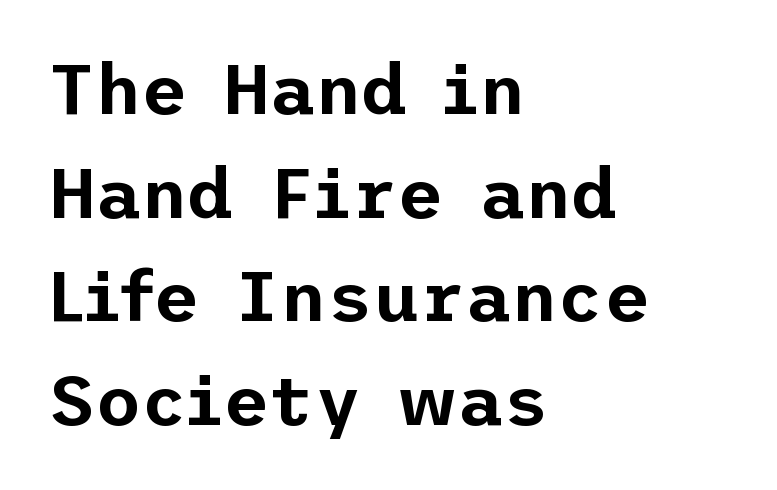
Q: Is the text italic (slanted)? A: No, it is upright.
Q: Is the typeface a serif or a sans-serif typeface? A: Sans-serif.
Q: Is the text underlined? A: No.
Q: How is the paragraph aligned? A: Left-aligned.
Q: Is the spacing between letters normal or unusually wide? A: Normal.
Q: Is the spacing between lines tight, normal or loose? A: Normal.
Q: Width (condensed, normal, or wide)? A: Normal.
Q: Stroke contrast? A: Low.
Q: x-height? A: Medium.
